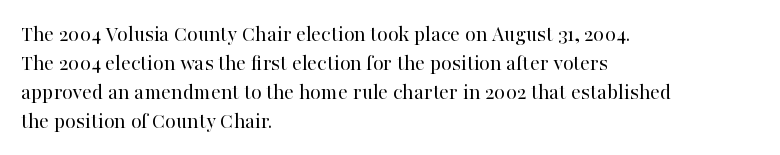
Tall strokes in this sample are plumb rather than angled. The passage shown has conventional tracking throughout. Every row of glyphs begins at an identical x-position on the left. A normal amount of white space separates one row of letters from the next. Type without underlining.
